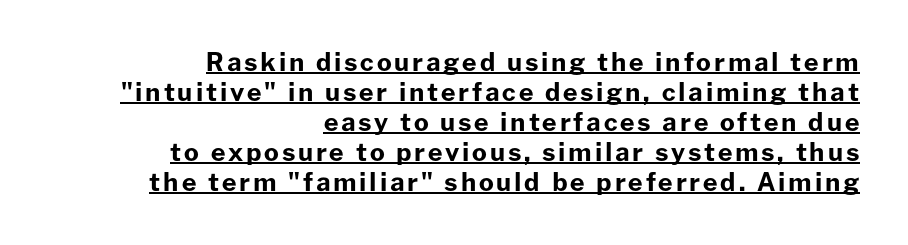
The image shows 25 px bold type, upright; set right-aligned, line spacing 1.2x, underlined.
